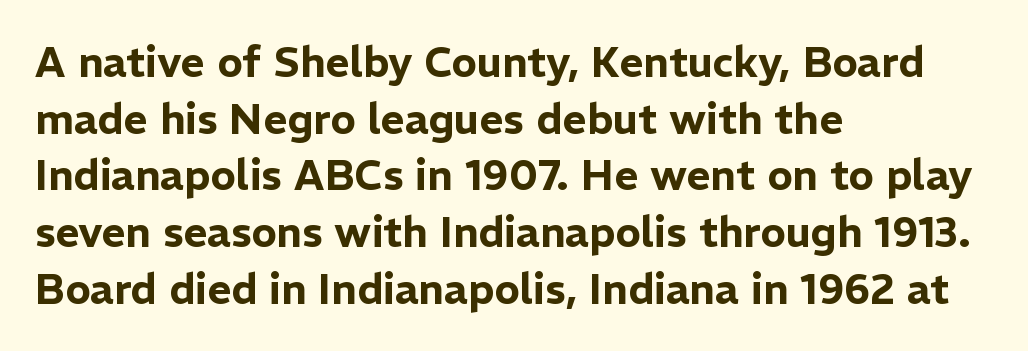
Q: Is the text italic (slanted)? A: No, it is upright.
Q: Is the typeface a serif or a sans-serif typeface? A: Sans-serif.
Q: Is the text underlined? A: No.
Q: How is the paragraph aligned? A: Left-aligned.
Q: Is the spacing between letters normal or unusually wide? A: Normal.
Q: Is the spacing between lines tight, normal or loose? A: Normal.
Q: Width (condensed, normal, or wide)? A: Normal.
Q: Stroke contrast? A: Low.
Q: x-height? A: Medium.
Q: Monospaced? A: No.
